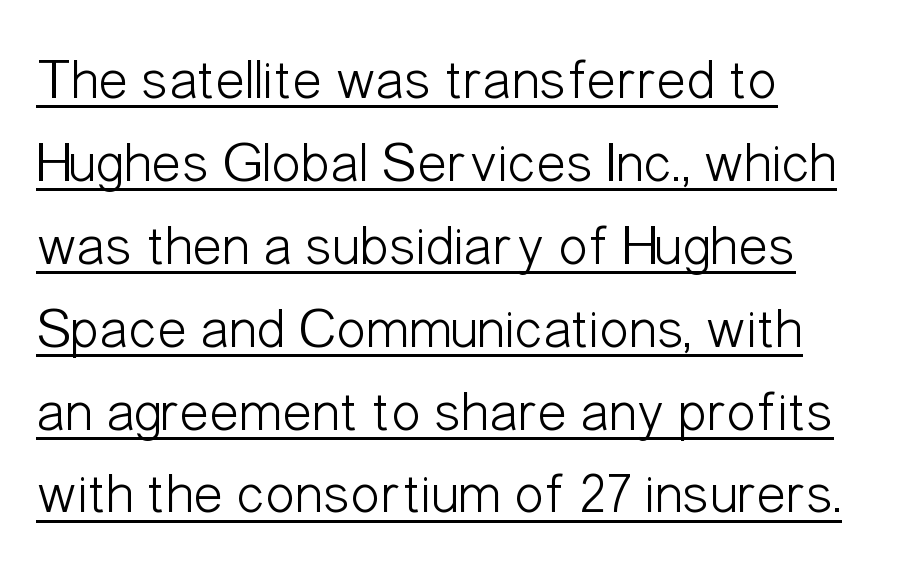
{"serif": "no", "italic": "no", "bold": "no", "weight": "light", "width": "condensed", "stroke_contrast": "low", "x_height": "medium", "monospaced": "no", "underline": "yes", "align": "left", "line_spacing": "normal", "line_spacing_ratio": 1.48, "letter_spacing": "normal", "letter_spacing_em": 0.0, "glyph_px": 56}
